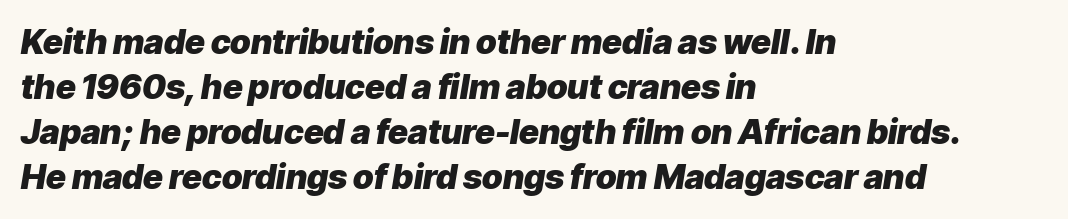
A normal amount of white space separates one row of letters from the next. Honestly, there is no underline to notice here at all. When letters slant like this, we call the style italic. A typesetter would call this proportional, since set widths differ per character.
